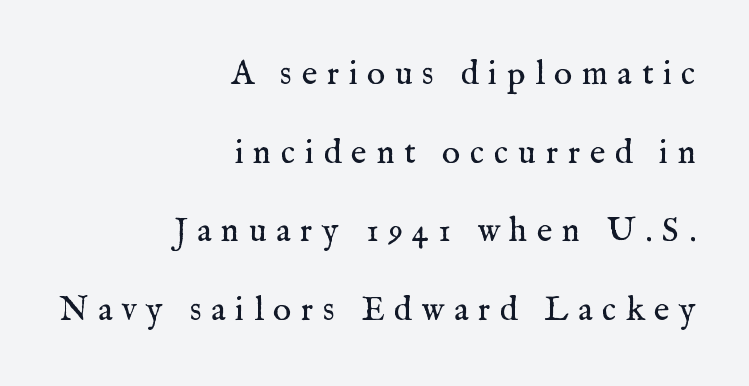
The image shows 34 px regular-weight serif type, upright; set right-aligned, loose line spacing (2.31x), unusually wide letter spacing (+0.28 em), not underlined; medium stroke contrast and a medium x-height.
